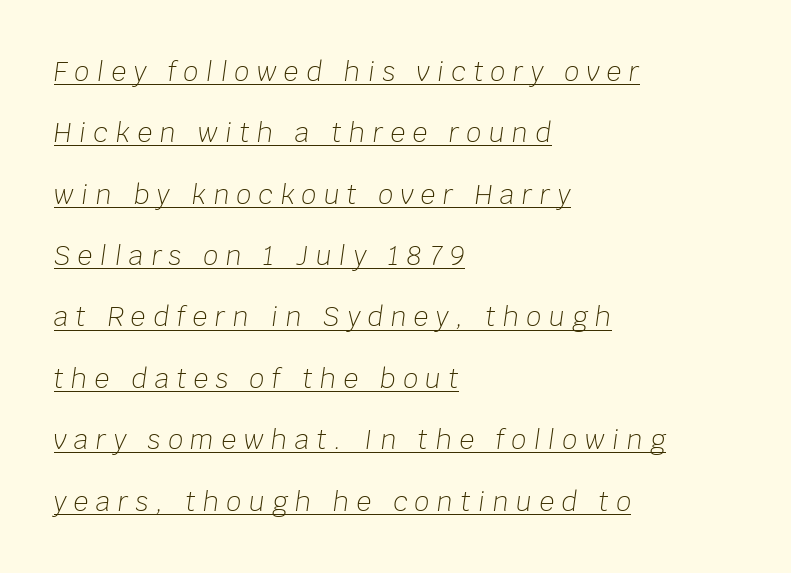
No extra ink here — the face is not bold. The letters are spread apart with noticeably loose tracking. Slanted lettering throughout. A typesetter would call this leading open, well beyond the default. Each line starts at the same left margin while the right side varies.
